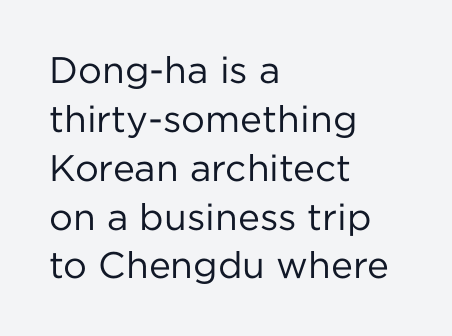
The type is set solid horizontally, with unmodified tracking. The words here are not underlined. A typesetter would call this leading conventional body-copy spacing. No heavy texture on the line: the type isn't bold. These lines are rendered in a variable-pitch font. Typographically, this falls in the sans-serif category.
